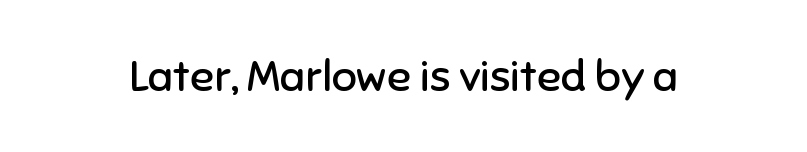
The image shows 44 px regular-weight sans-serif type, upright; set normal letter spacing, not underlined; low stroke contrast and a medium x-height.
